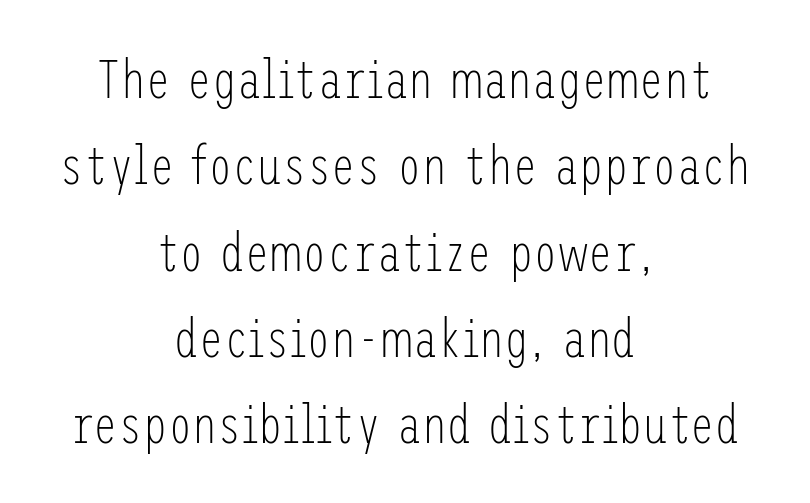
The image shows 55 px light, condensed sans-serif type, upright; set centered, normal line spacing (1.57x), normal letter spacing, not underlined; low stroke contrast and a medium x-height.
